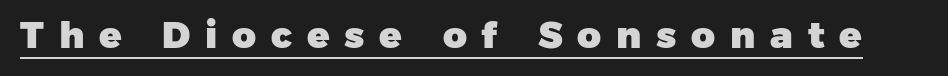
The image shows 37 px heavy sans-serif type; set unusually wide letter spacing (+0.4 em), underlined; low stroke contrast and a medium x-height.
